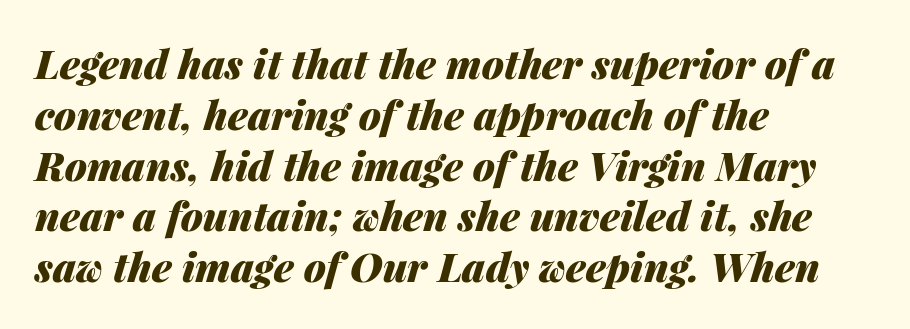
Q: Is the text bold? A: Yes.
Q: Is the text italic (slanted)? A: Yes, it leans right by about 14 degrees.
Q: Is the text underlined? A: No.
Q: How is the paragraph aligned? A: Left-aligned.
Q: Is the spacing between letters normal or unusually wide? A: Normal.
Q: Is the spacing between lines tight, normal or loose? A: Normal.
Q: Width (condensed, normal, or wide)? A: Normal.
Q: Stroke contrast? A: Medium.
Q: x-height? A: Medium.
Q: Monospaced? A: No.
